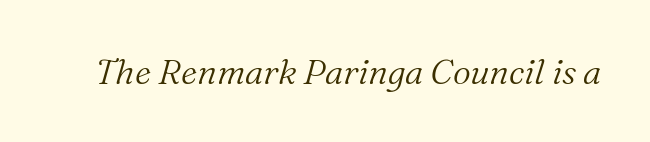
Q: Is the text bold? A: No.
Q: Is the text italic (slanted)? A: Yes, it leans right by about 16 degrees.
Q: Is the typeface a serif or a sans-serif typeface? A: Serif.
Q: Is the text underlined? A: No.
Q: Is the spacing between letters normal or unusually wide? A: Normal.
Q: Width (condensed, normal, or wide)? A: Normal.
Q: Stroke contrast? A: Medium.
Q: x-height? A: Medium.
Q: Monospaced? A: No.
